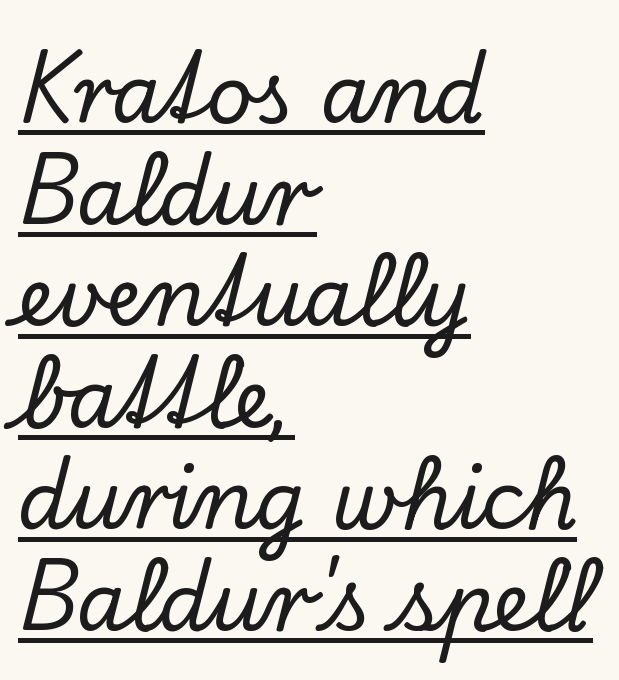
The image shows 80 px serif type; set left-aligned, normal line spacing (1.27x), normal letter spacing, underlined; low stroke contrast and a small x-height.
